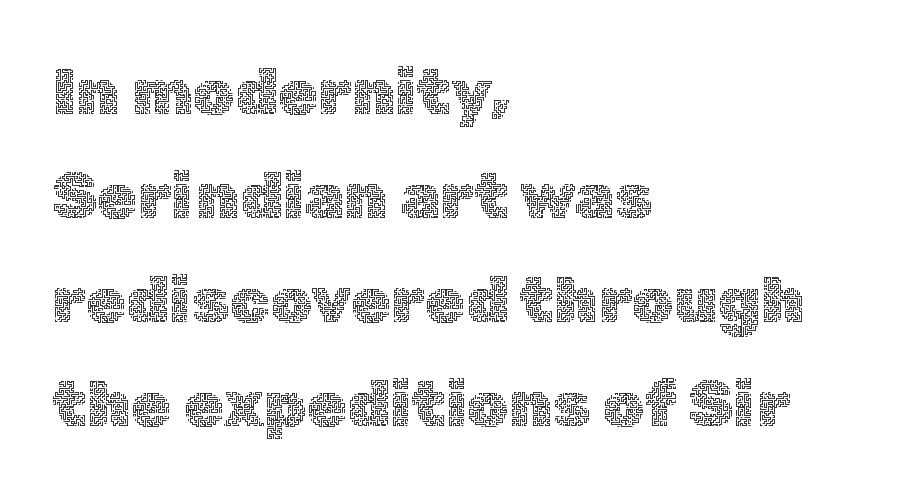
Q: Is the text bold? A: No.
Q: Is the text italic (slanted)? A: No, it is upright.
Q: Is the text underlined? A: No.
Q: How is the paragraph aligned? A: Left-aligned.
Q: Is the spacing between letters normal or unusually wide? A: Normal.
Q: Is the spacing between lines tight, normal or loose? A: Normal.
Q: Width (condensed, normal, or wide)? A: Normal.
Q: x-height? A: Medium.
Q: Monospaced? A: No.
